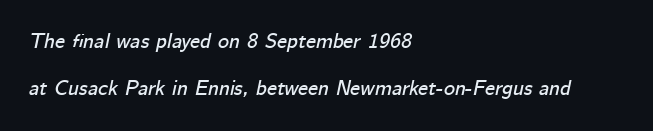
{"italic": "yes", "lean": "right", "slant_degrees": 12, "underline": "no", "align": "left", "line_spacing": "loose", "line_spacing_ratio": 2.23, "letter_spacing": "normal", "letter_spacing_em": 0.0, "glyph_px": 21}
